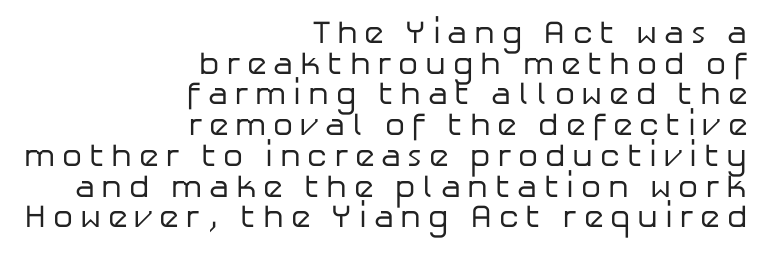
The zone under the glyphs is completely vacant. The font family rendered here belongs to the sans-serif group. What stands out about the letter spacing? Its width — letters are far apart. The typesetter chose a ragged-left arrangement here.
